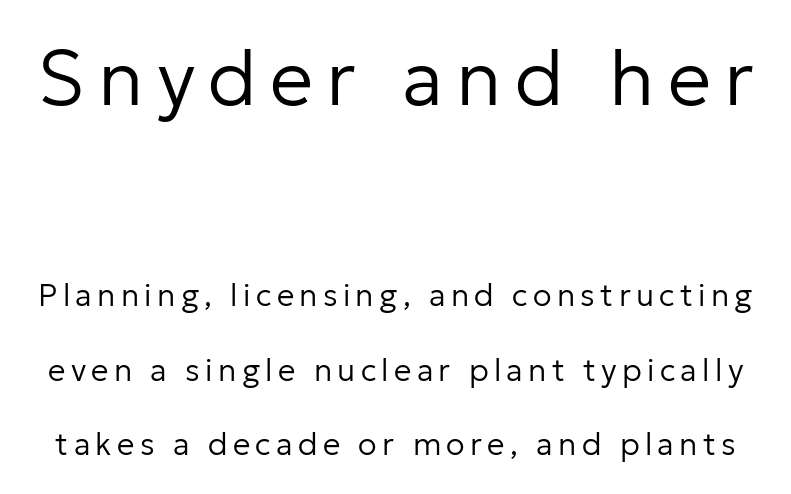
Vertical stems look standard width or narrower in stroke. Glance below the letters and you will spot only blank space. In this sample the first text group is rendered at the bigger scale. Observe the absence of serifs on each vertical stroke in this sample. These lines were composed using upright roman letters.
